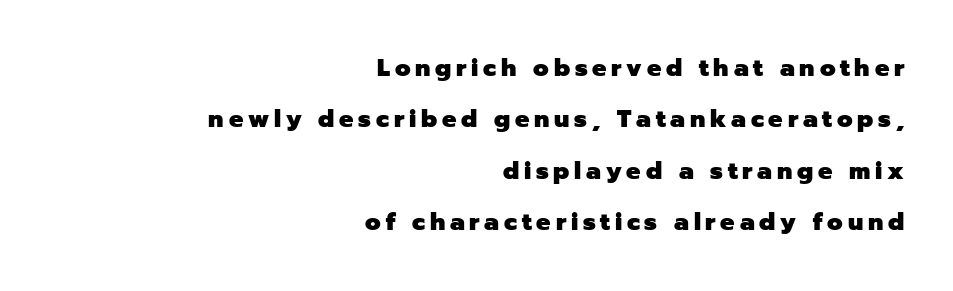
Q: Is the text bold? A: Yes.
Q: Is the text italic (slanted)? A: No, it is upright.
Q: Is the text underlined? A: No.
Q: How is the paragraph aligned? A: Right-aligned.
Q: Is the spacing between letters normal or unusually wide? A: Unusually wide.
Q: Is the spacing between lines tight, normal or loose? A: Loose.
